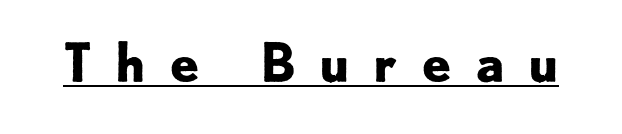
Q: Is the text bold? A: Yes.
Q: Is the text italic (slanted)? A: No, it is upright.
Q: Is the typeface a serif or a sans-serif typeface? A: Sans-serif.
Q: Is the text underlined? A: Yes.
Q: Is the spacing between letters normal or unusually wide? A: Unusually wide.
Q: Width (condensed, normal, or wide)? A: Normal.
Q: Stroke contrast? A: Low.
Q: x-height? A: Small.
Q: Monospaced? A: No.
